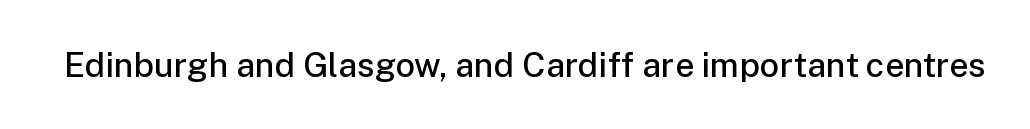
{"serif": "no", "italic": "no", "bold": "semi", "weight": "semibold", "width": "normal", "stroke_contrast": "low", "x_height": "medium", "monospaced": "no", "underline": "no", "letter_spacing": "normal", "letter_spacing_em": 0.0, "glyph_px": 34}
